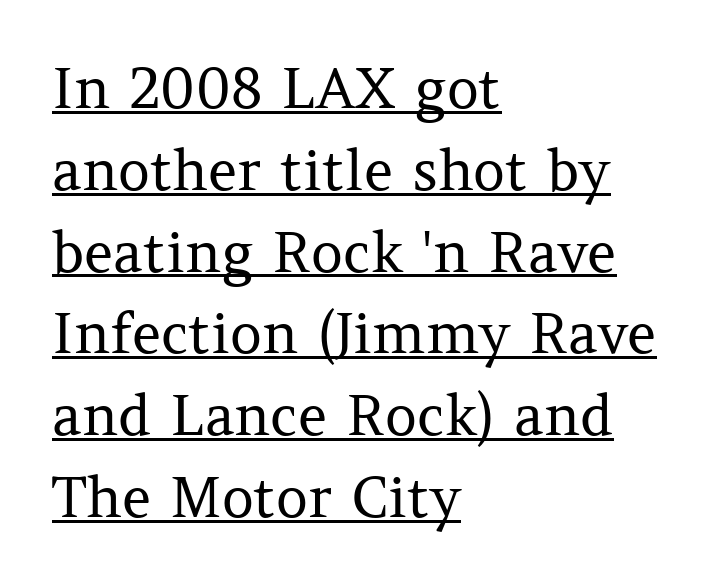
The image shows 56 px regular-weight serif type, upright; set left-aligned, normal line spacing (1.46x), normal letter spacing, underlined; medium stroke contrast and a medium x-height.
